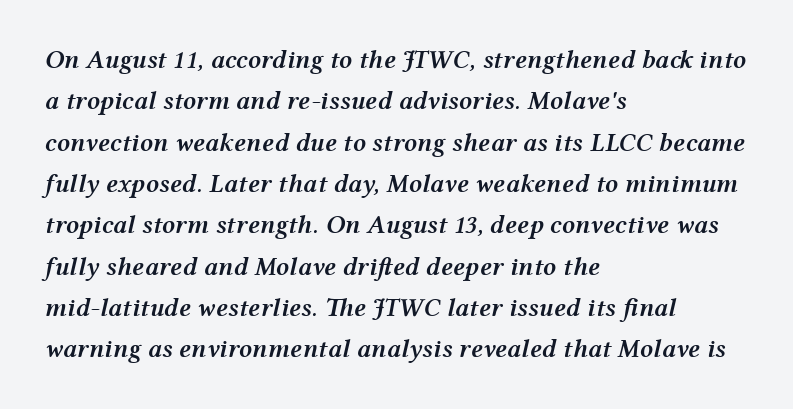
{"italic": "yes", "lean": "right", "slant_degrees": 12, "bold": "semi", "underline": "no", "align": "left", "line_spacing": "normal", "line_spacing_ratio": 1.59, "letter_spacing": "normal", "letter_spacing_em": 0.0, "glyph_px": 26}
